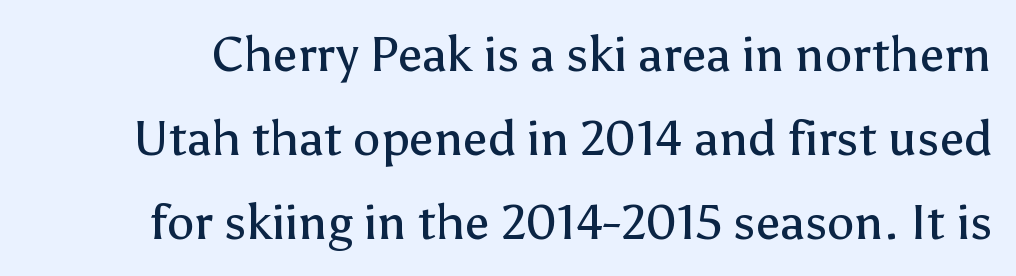
Q: Is the text bold? A: No.
Q: Is the text italic (slanted)? A: No, it is upright.
Q: Is the typeface a serif or a sans-serif typeface? A: Sans-serif.
Q: Is the text underlined? A: No.
Q: Is the spacing between letters normal or unusually wide? A: Normal.
Q: Width (condensed, normal, or wide)? A: Normal.
Q: Stroke contrast? A: Low.
Q: x-height? A: Medium.
Q: Monospaced? A: No.
